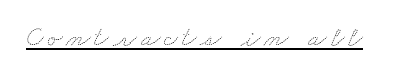
Underlined type. Ink coverage per letter is moderate at most. Character widths vary here, with narrow letters taking less room than wide ones.
